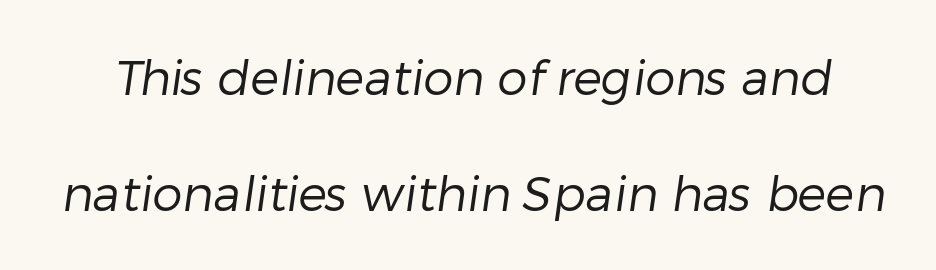
How are the letters spaced? Ordinarily, with no added tracking. Stems and bowls with no extra thickness — not bold. Vertical spacing — loose. Nope, no serifs anywhere on these letters. The passage shown is typed in a proportional face where columns would drift.
